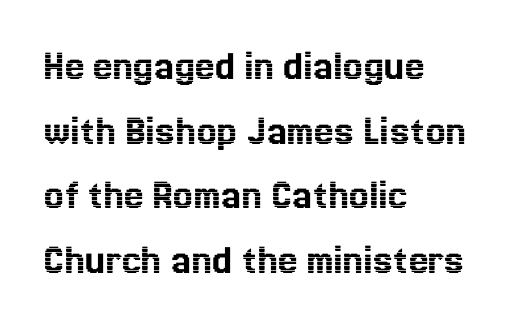
The image shows 44 px text type, upright; set left-aligned, normal line spacing (1.47x), normal letter spacing, not underlined; a medium x-height.
